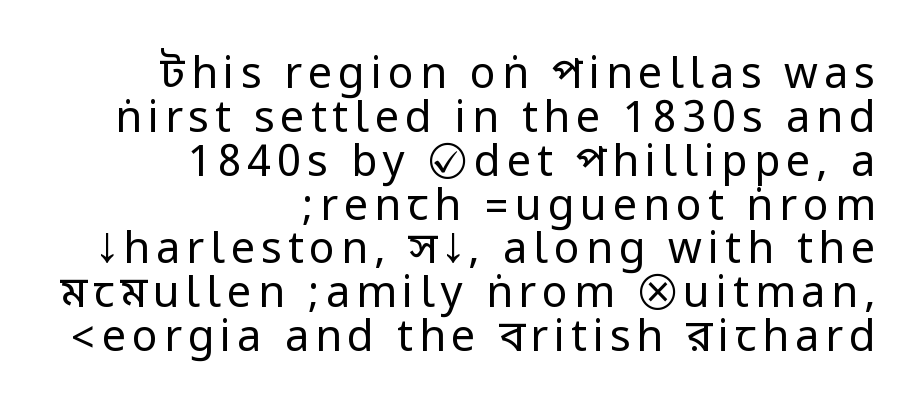
Q: Is the text bold? A: No.
Q: Is the text italic (slanted)? A: No, it is upright.
Q: Is the typeface a serif or a sans-serif typeface? A: Sans-serif.
Q: Is the text underlined? A: No.
Q: How is the paragraph aligned? A: Right-aligned.
Q: Is the spacing between lines tight, normal or loose? A: Tight.
Q: Width (condensed, normal, or wide)? A: Condensed.
Q: Stroke contrast? A: Low.
